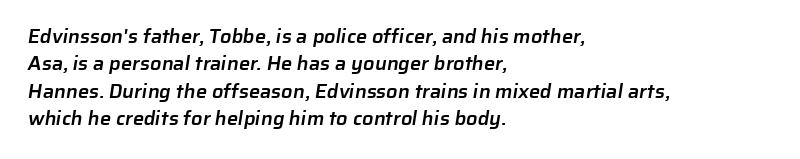
{"bold": "semi", "underline": "no", "align": "left", "line_spacing": "normal", "line_spacing_ratio": 1.37, "letter_spacing": "normal", "letter_spacing_em": 0.0, "glyph_px": 20}
